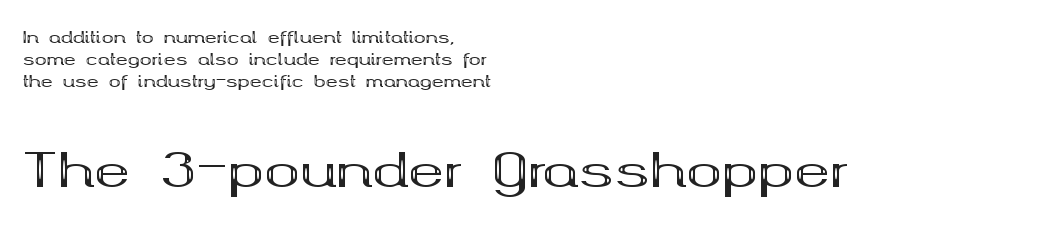
Quick note: not italic, upright. In CSS terms this would be text-align: left. This sample keeps an unexceptional amount of space between lines. The designer gave the closing block more size than the opening block. Descenders are the only things crossing below the line.
